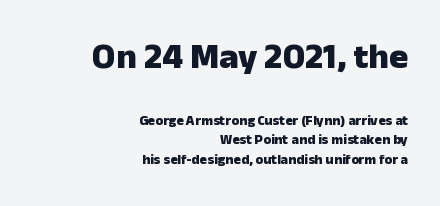
Whoever set this chose a conventional vertical rhythm. This rendering uses right alignment, leaving the left contour irregular. Regarding serifs, this sample does without them. Do the letters lean? They stand straight. These lines are rendered in a variable-pitch font. The glyphs have the mass of a bold cut.
